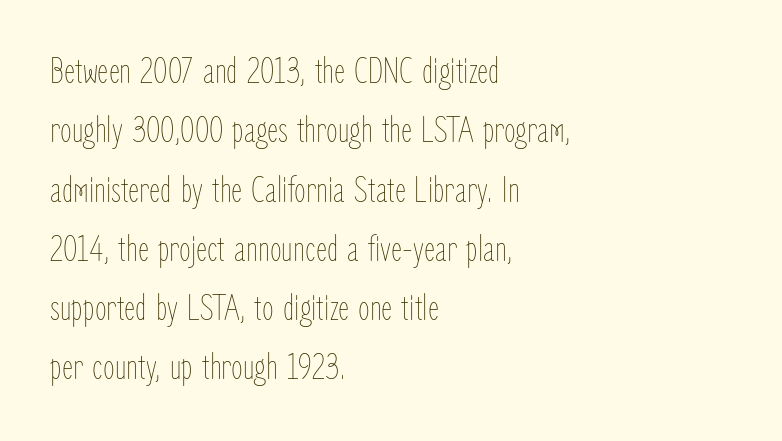
The image shows 38 px thin, condensed type, upright; set left-aligned, normal line spacing (1.56x), normal letter spacing, not underlined; low stroke contrast and a medium x-height.
